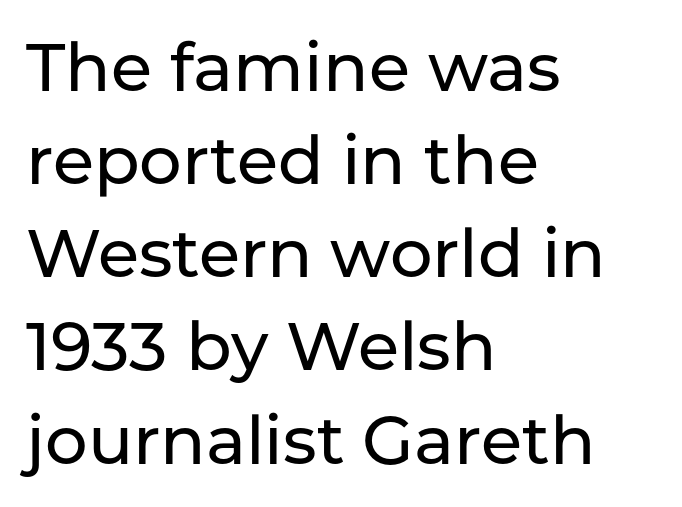
{"serif": "no", "italic": "no", "width": "normal", "stroke_contrast": "low", "x_height": "medium", "monospaced": "no", "underline": "no", "align": "left", "line_spacing": "normal", "line_spacing_ratio": 1.39, "letter_spacing": "normal", "letter_spacing_em": 0.0, "glyph_px": 67}
